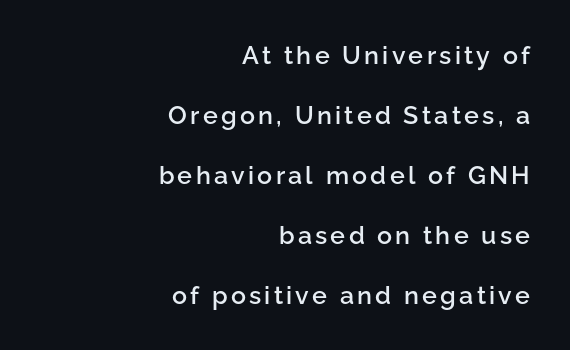
The image shows 25 px text type, upright; set right-aligned, loose line spacing (2.4x), not underlined.
